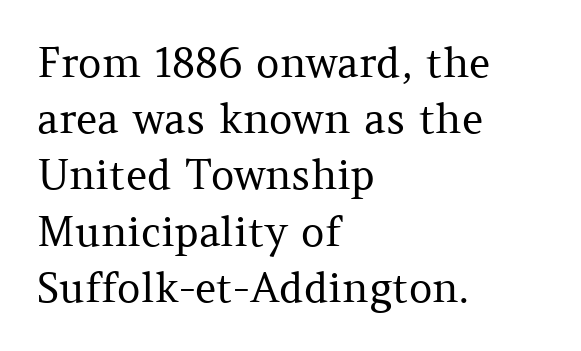
Observe the serifs anchoring each vertical stroke in this sample. What's the leading like? Ordinary, nothing unusual. The foot of each line stays bare and open. Alignment: flush left. Think of a printed novel: that variable character pitch is what you see here. The letters stand upright; this is a roman face.
